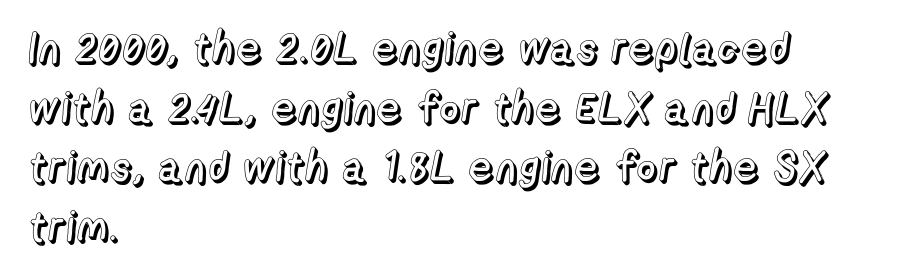
This sample has the flowing, uneven cadence of proportional lettering. The leading is moderate, giving the passage an even texture. This rendering leaves character spacing at its baseline value. This rendering features lettering with no underline. Which margin do the lines hug? The left one — the right edge is uneven.
